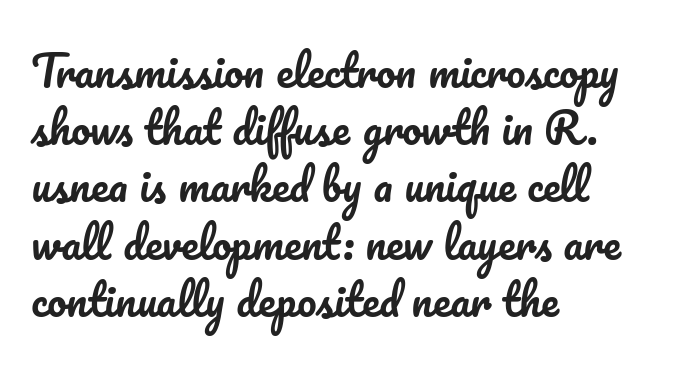
{"width": "normal", "stroke_contrast": "low", "x_height": "small", "monospaced": "no", "underline": "no", "align": "left", "line_spacing": "normal", "line_spacing_ratio": 1.33, "letter_spacing": "normal", "letter_spacing_em": 0.0, "glyph_px": 43}
